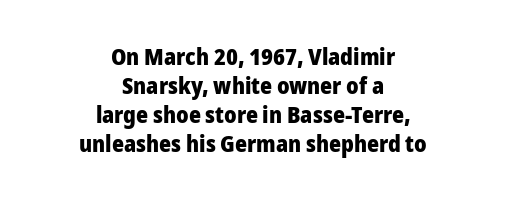
The image shows 23 px bold type, upright; set centered, normal line spacing (1.26x), normal letter spacing, not underlined.
